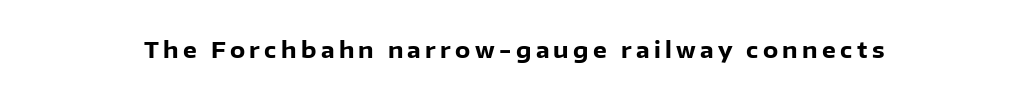
Q: Is the text bold? A: Yes.
Q: Is the text italic (slanted)? A: No, it is upright.
Q: Is the text underlined? A: No.
Q: Is the spacing between letters normal or unusually wide? A: Unusually wide.
